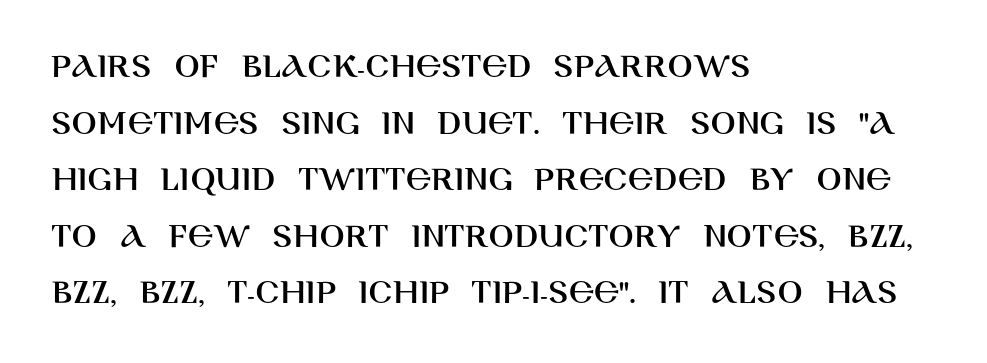
The image shows 37 px sans-serif type, upright; set left-aligned, normal line spacing (1.53x), normal letter spacing, not underlined; high stroke contrast and a large x-height.
